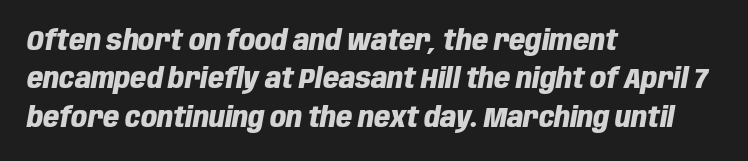
Q: Is the text bold? A: Yes.
Q: Is the text italic (slanted)? A: Yes, it leans right by about 10 degrees.
Q: Is the text underlined? A: No.
Q: How is the paragraph aligned? A: Left-aligned.
Q: Is the spacing between letters normal or unusually wide? A: Normal.
Q: Is the spacing between lines tight, normal or loose? A: Normal.
Q: Width (condensed, normal, or wide)? A: Condensed.
Q: Stroke contrast? A: Low.
Q: x-height? A: Large.
Q: Monospaced? A: No.
